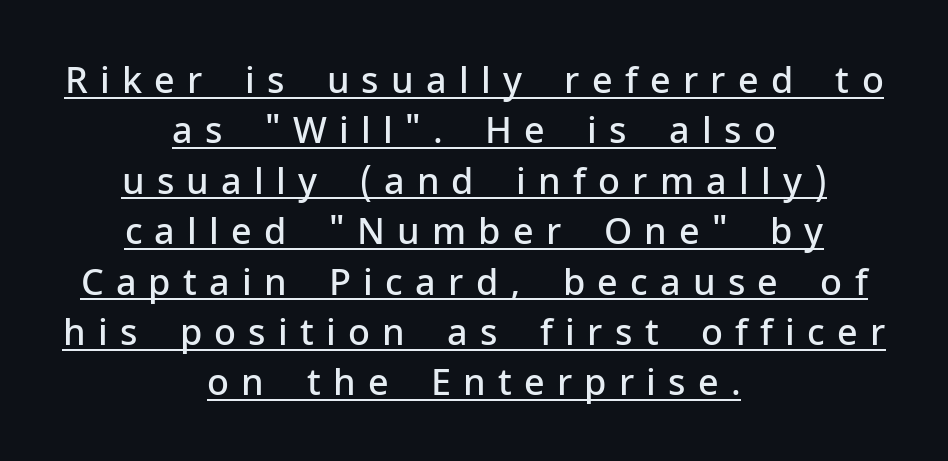
Substantial extra tracking has been applied to these lines. Interline gaps are of average width in this sample. Horizontally, the lines are justified to the midpoint only. The font's upright variant was chosen for this text. Each letter keeps its own natural width here, so spacing adapts to shape.
